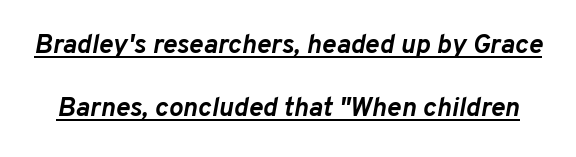
Q: Is the text bold? A: Yes.
Q: Is the text italic (slanted)? A: Yes, it leans right by about 10 degrees.
Q: Is the text underlined? A: Yes.
Q: Is the spacing between letters normal or unusually wide? A: Normal.
Q: Is the spacing between lines tight, normal or loose? A: Loose.
